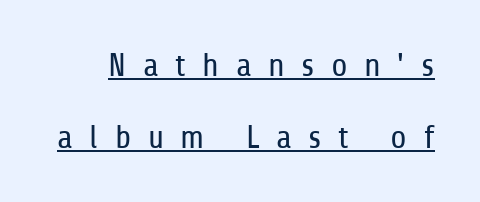
Q: Is the text bold? A: No.
Q: Is the text italic (slanted)? A: No, it is upright.
Q: Is the typeface a serif or a sans-serif typeface? A: Sans-serif.
Q: Is the text underlined? A: Yes.
Q: Is the spacing between letters normal or unusually wide? A: Unusually wide.
Q: Is the spacing between lines tight, normal or loose? A: Loose.
Q: Width (condensed, normal, or wide)? A: Condensed.
Q: Stroke contrast? A: Low.
Q: x-height? A: Medium.
Q: Monospaced? A: No.
